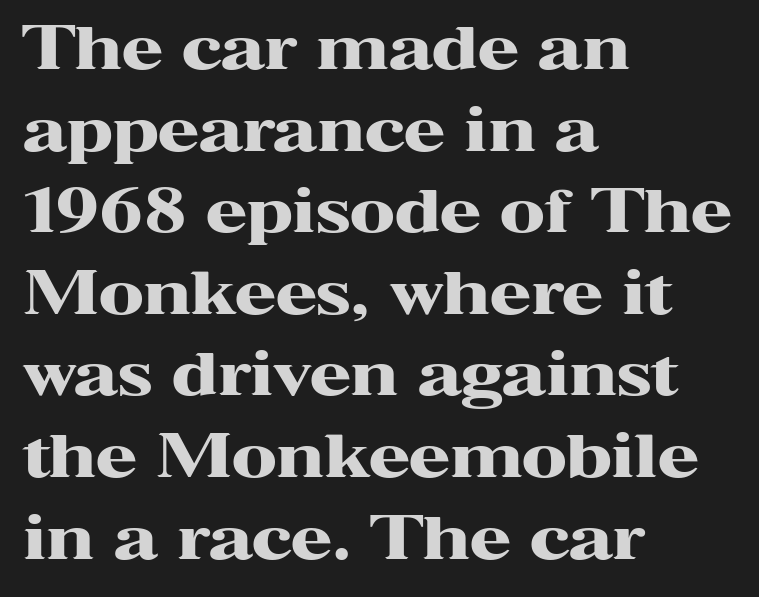
Q: Is the text bold? A: Yes.
Q: Is the text italic (slanted)? A: No, it is upright.
Q: Is the typeface a serif or a sans-serif typeface? A: Serif.
Q: Is the text underlined? A: No.
Q: How is the paragraph aligned? A: Left-aligned.
Q: Is the spacing between letters normal or unusually wide? A: Normal.
Q: Is the spacing between lines tight, normal or loose? A: Normal.
Q: Width (condensed, normal, or wide)? A: Wide.
Q: Stroke contrast? A: High.
Q: x-height? A: Medium.
Q: Monospaced? A: No.
